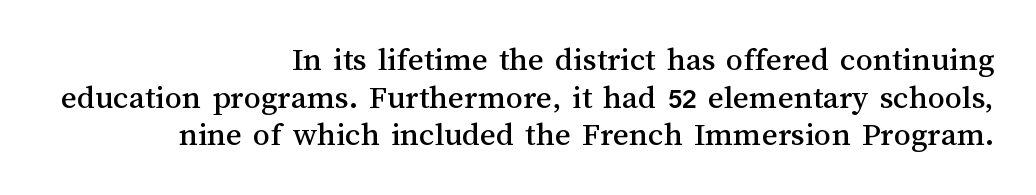
{"italic": "no", "width": "normal", "stroke_contrast": "medium", "x_height": "medium", "monospaced": "no", "underline": "no", "align": "right", "line_spacing": "tight", "line_spacing_ratio": 1.11, "letter_spacing": "normal", "letter_spacing_em": 0.0, "glyph_px": 34}
